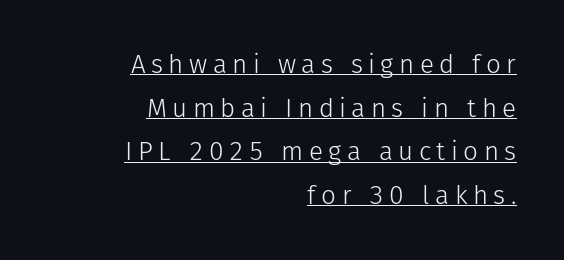
{"italic": "no", "bold": "no", "underline": "yes", "align": "right", "line_spacing": "normal", "line_spacing_ratio": 1.68, "letter_spacing": "wide", "letter_spacing_em": 0.21, "glyph_px": 26}
